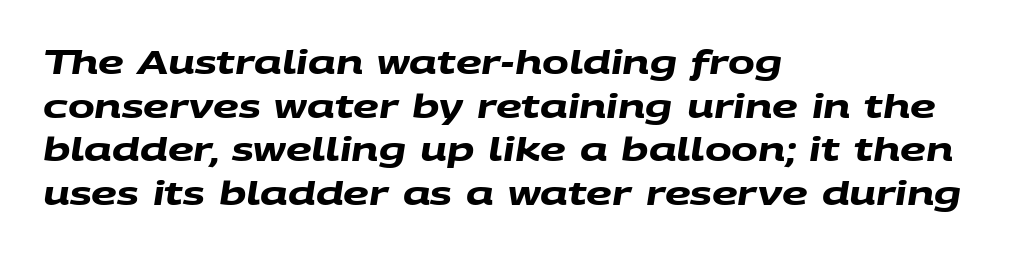
The rendering uses natural spacing where letterforms have individual widths. One glance says typical: line gaps are just what's usual. The rendering keeps characters at their native spacing. Caption: multi-line text, flush left, ragged right.
